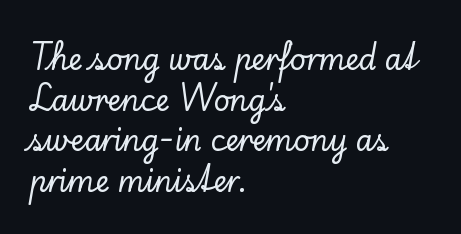
Q: Is the text italic (slanted)? A: Yes.
Q: Is the typeface a serif or a sans-serif typeface? A: Serif.
Q: Is the text underlined? A: No.
Q: How is the paragraph aligned? A: Left-aligned.
Q: Is the spacing between letters normal or unusually wide? A: Normal.
Q: Is the spacing between lines tight, normal or loose? A: Normal.
Q: Width (condensed, normal, or wide)? A: Normal.
Q: Stroke contrast? A: Low.
Q: x-height? A: Small.
Q: Monospaced? A: No.
